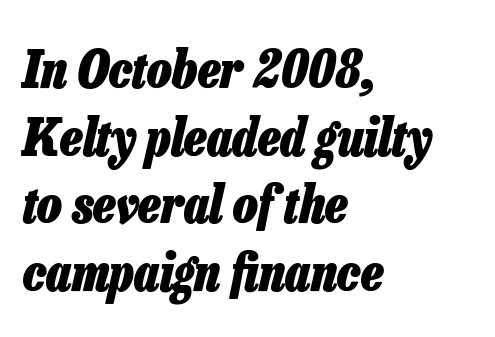
{"italic": "yes", "lean": "right", "slant_degrees": 13, "bold": "yes", "weight": "heavy", "width": "condensed", "stroke_contrast": "low", "x_height": "medium", "monospaced": "no", "underline": "no", "align": "left", "line_spacing": "normal", "line_spacing_ratio": 1.3, "letter_spacing": "normal", "letter_spacing_em": 0.0, "glyph_px": 52}
